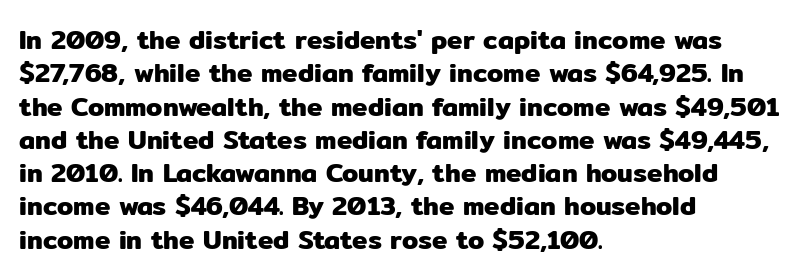
{"italic": "no", "underline": "no", "align": "left", "line_spacing": "normal", "line_spacing_ratio": 1.28, "letter_spacing": "normal", "letter_spacing_em": 0.0, "glyph_px": 26}
